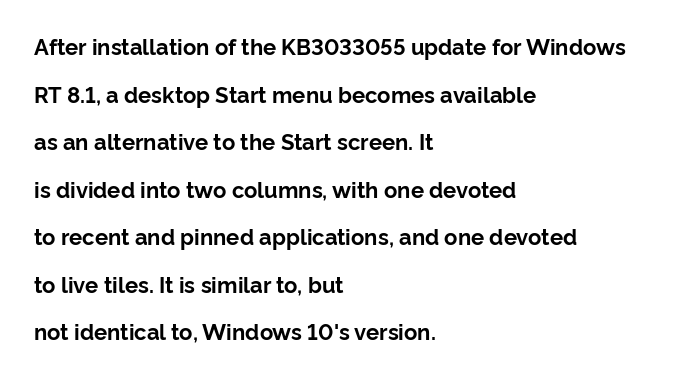
In terms of weight, the rendering is a true, heavy bold. Leading: increased. Type without underlining. When letters stand straight like this, we call the style roman or upright.
